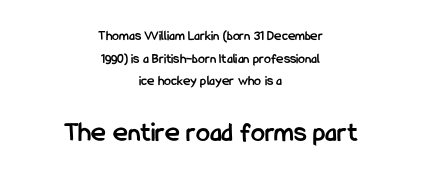
Typographically, this falls in the sans-serif category. The face used here appears at its bigger size in the lower chunk. A centered setting, common on invitations and titles, is used for this passage. Think of a printed novel: that variable character pitch is what you see here. Honestly, there is no underline to notice here at all.
